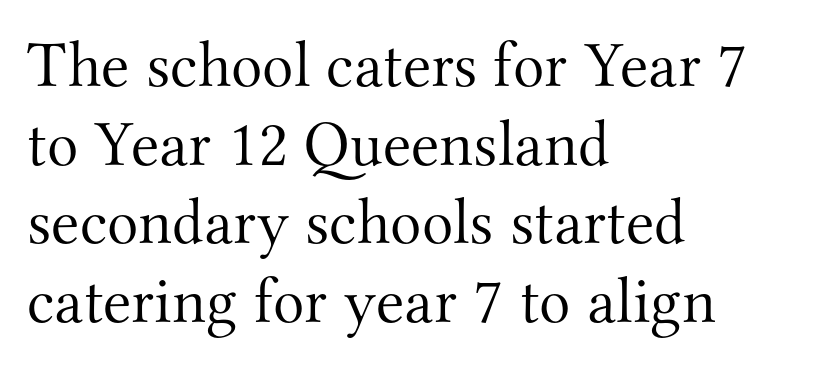
Q: Is the text bold? A: No.
Q: Is the text italic (slanted)? A: No, it is upright.
Q: Is the typeface a serif or a sans-serif typeface? A: Serif.
Q: Is the text underlined? A: No.
Q: How is the paragraph aligned? A: Left-aligned.
Q: Is the spacing between letters normal or unusually wide? A: Normal.
Q: Width (condensed, normal, or wide)? A: Normal.
Q: Stroke contrast? A: Medium.
Q: x-height? A: Small.
Q: Monospaced? A: No.
